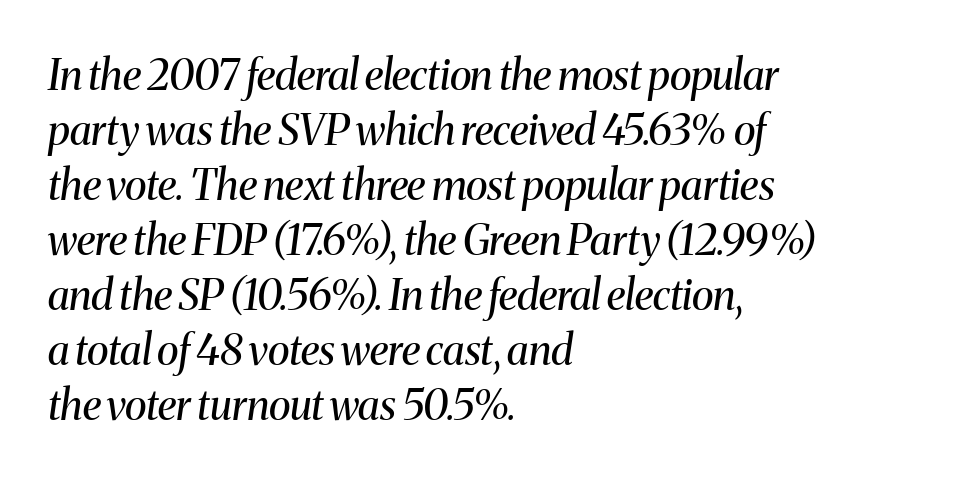
An italicized treatment has been applied to the whole sample. The passage shown stacks its lines at a standard gap. Type style note: has serifs. Reading down the block, your eye returns to a fixed left position each line. Anything drawn beneath the words? Only blank space.
